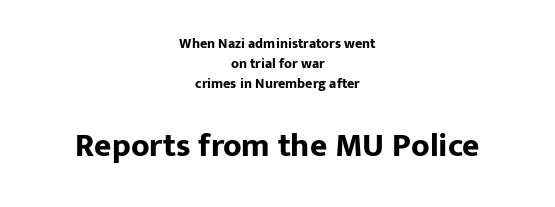
Larger block? The one below; the one above is distinctly smaller. Typeset on center — no edge is straight. Does extra space separate the letters? No, they use regular spacing. Unlike a traditional serif, this face leaves its strokes unadorned.
